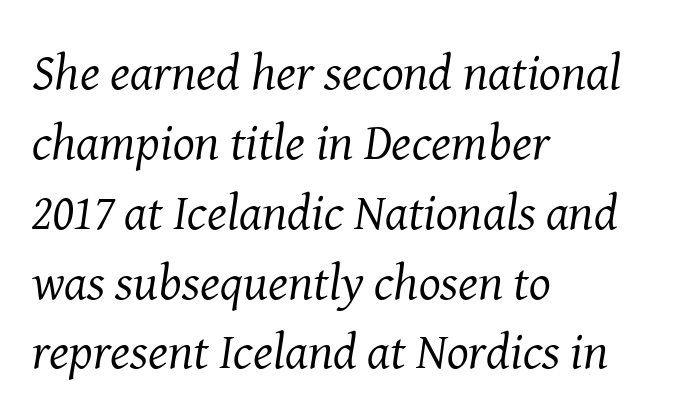
The image shows 51 px regular-weight serif type, italic (leaning right); set left-aligned, normal line spacing (1.37x), normal letter spacing, not underlined; medium stroke contrast and a medium x-height.
